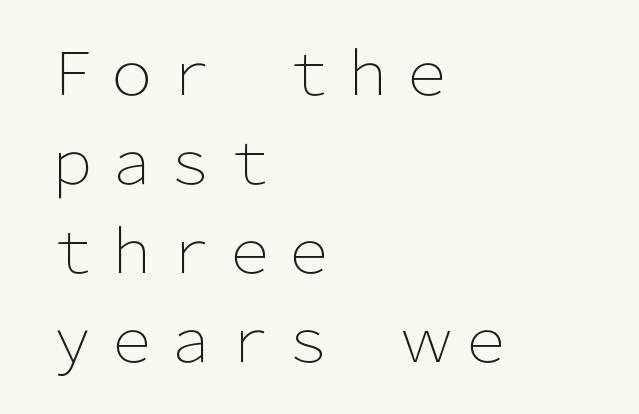
Q: Is the text bold? A: No.
Q: Is the text italic (slanted)? A: No, it is upright.
Q: Is the typeface a serif or a sans-serif typeface? A: Sans-serif.
Q: Is the text underlined? A: No.
Q: How is the paragraph aligned? A: Left-aligned.
Q: Is the spacing between letters normal or unusually wide? A: Normal.
Q: Is the spacing between lines tight, normal or loose? A: Normal.
Q: Width (condensed, normal, or wide)? A: Normal.
Q: Stroke contrast? A: Low.
Q: x-height? A: Medium.
Q: Monospaced? A: No.
